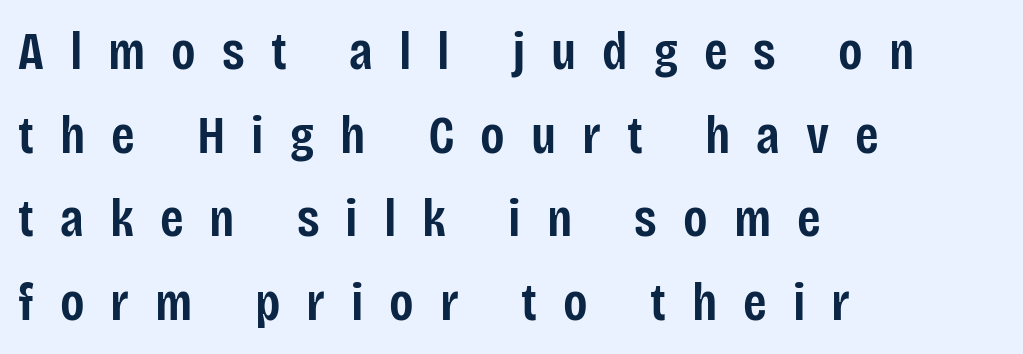
Horizontal alignment here is leftward, the default for most running prose. Look at the bottom of the vertical strokes: they stop flat, with no serifs. The space beneath each line is pristine and unruled. Students, observe: this is what conventionally led text looks like. I'd describe the lettering as semibold — firm but not a full bold. The font's upright variant was chosen for this text.
